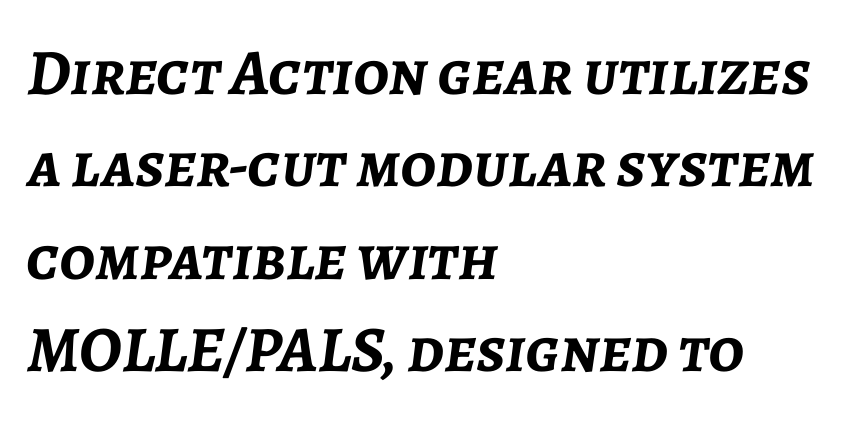
The image shows 65 px semibold type, italic (leaning right); set left-aligned, normal line spacing (1.42x), normal letter spacing, not underlined; low stroke contrast and a medium x-height.
